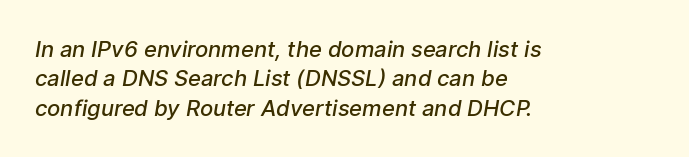
{"bold": "semi", "underline": "no", "align": "left", "line_spacing": "normal", "line_spacing_ratio": 1.34, "letter_spacing": "normal", "letter_spacing_em": 0.0, "glyph_px": 22}
